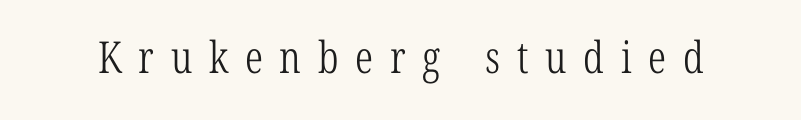
Q: Is the text bold? A: No.
Q: Is the typeface a serif or a sans-serif typeface? A: Serif.
Q: Is the text underlined? A: No.
Q: Is the spacing between letters normal or unusually wide? A: Unusually wide.
Q: Width (condensed, normal, or wide)? A: Condensed.
Q: Stroke contrast? A: Low.
Q: x-height? A: Medium.
Q: Monospaced? A: No.
